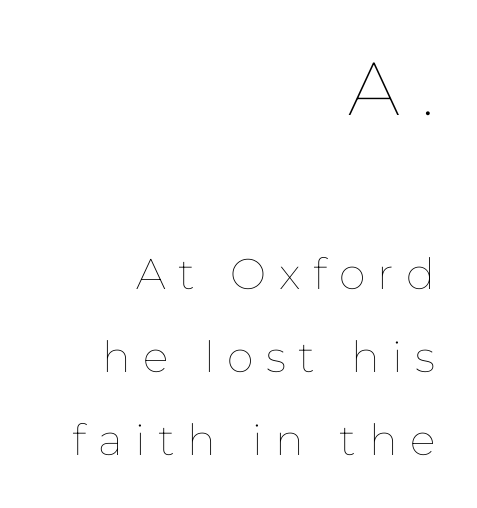
{"italic": "no", "bold": "no", "weight": "thin", "width": "normal", "stroke_contrast": "low", "x_height": "medium", "monospaced": "no", "underline": "no", "align": "right", "line_spacing": "loose", "line_spacing_ratio": 1.93, "letter_spacing": "wide", "letter_spacing_em": 0.29, "larger_block": "first", "size_ratio": 1.74, "glyph_px": 75}
